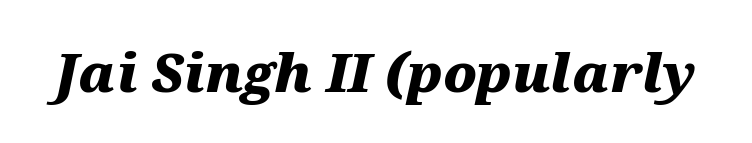
Q: Is the text bold? A: Yes.
Q: Is the text italic (slanted)? A: Yes, it leans right by about 12 degrees.
Q: Is the text underlined? A: No.
Q: Is the spacing between letters normal or unusually wide? A: Normal.
Q: Width (condensed, normal, or wide)? A: Wide.
Q: Stroke contrast? A: Medium.
Q: x-height? A: Medium.
Q: Monospaced? A: No.
